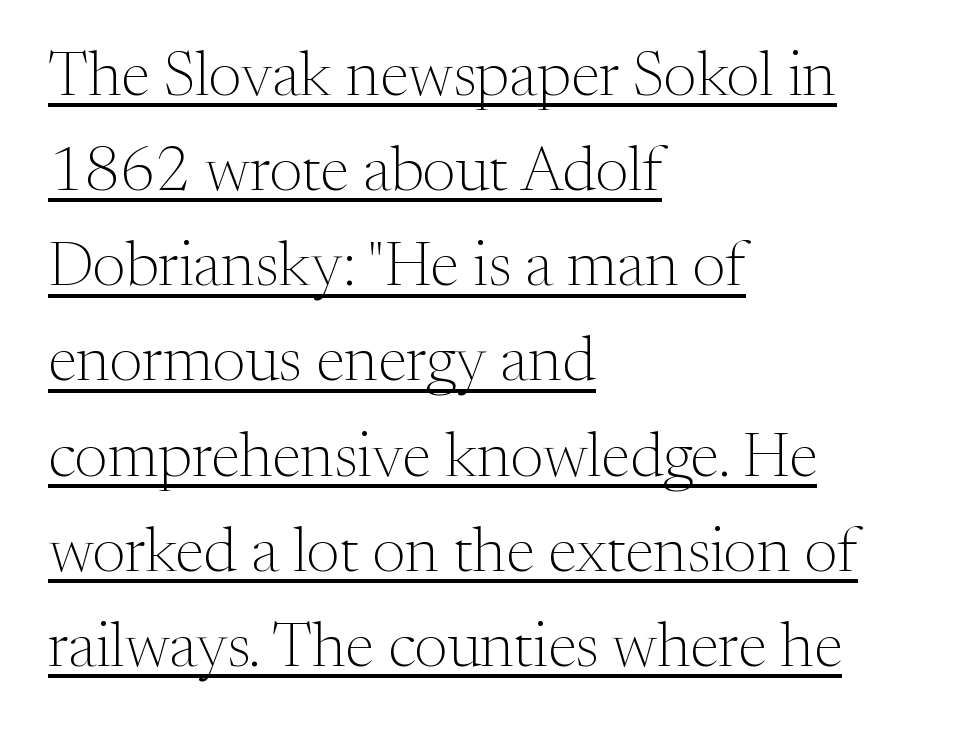
Q: Is the text bold? A: No.
Q: Is the text italic (slanted)? A: No, it is upright.
Q: Is the typeface a serif or a sans-serif typeface? A: Serif.
Q: Is the text underlined? A: Yes.
Q: How is the paragraph aligned? A: Left-aligned.
Q: Is the spacing between letters normal or unusually wide? A: Normal.
Q: Is the spacing between lines tight, normal or loose? A: Normal.
Q: Width (condensed, normal, or wide)? A: Normal.
Q: Stroke contrast? A: Medium.
Q: x-height? A: Medium.
Q: Monospaced? A: No.
